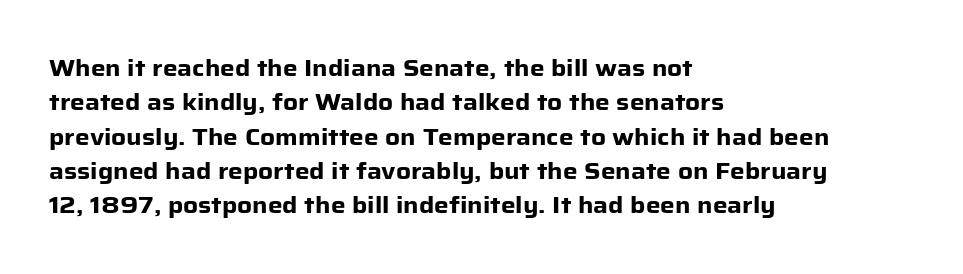
The space directly below the letters is spotless. Interline gaps are of average width in this sample. Ascenders rise straight up at ninety degrees. The rendering anchors every line to the left-hand side. The horizontal fit of the characters is conventional and even. The sample has been set heavy, in full bold.
